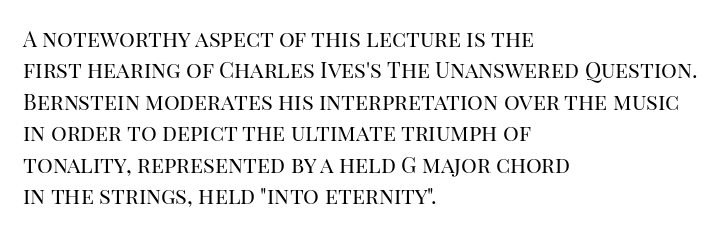
The line-height multiplier appears to be the usual default. The ragged edge is on the right, which tells us the setting is flush left. A typesetter would mark this as roman, not italic. This sample uses plain, unmodified letter spacing. No letter is thick-stroked: the sample isn't bold.
